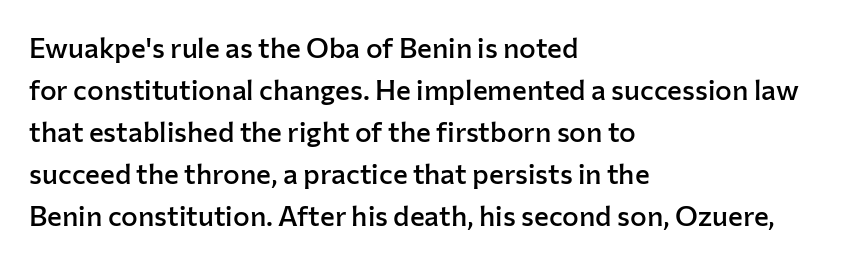
The image shows 28 px semibold sans-serif type, upright; set left-aligned, normal line spacing (1.5x), normal letter spacing, not underlined; low stroke contrast and a medium x-height.
